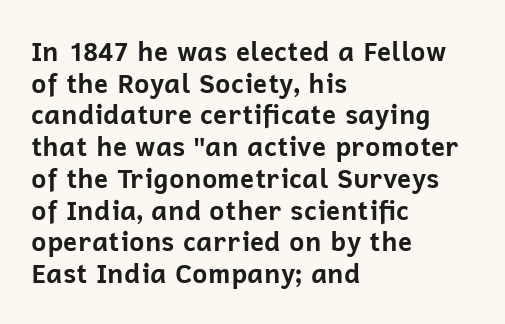
{"italic": "no", "bold": "yes", "underline": "no", "align": "left", "line_spacing_ratio": 1.22, "letter_spacing": "normal", "letter_spacing_em": 0.0, "glyph_px": 26}
